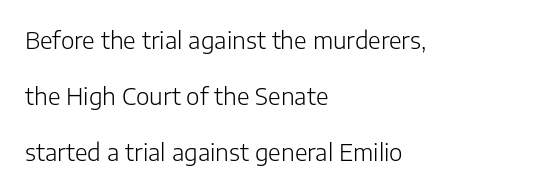
Q: Is the text bold? A: No.
Q: Is the text italic (slanted)? A: No, it is upright.
Q: Is the text underlined? A: No.
Q: How is the paragraph aligned? A: Left-aligned.
Q: Is the spacing between letters normal or unusually wide? A: Normal.
Q: Is the spacing between lines tight, normal or loose? A: Loose.
